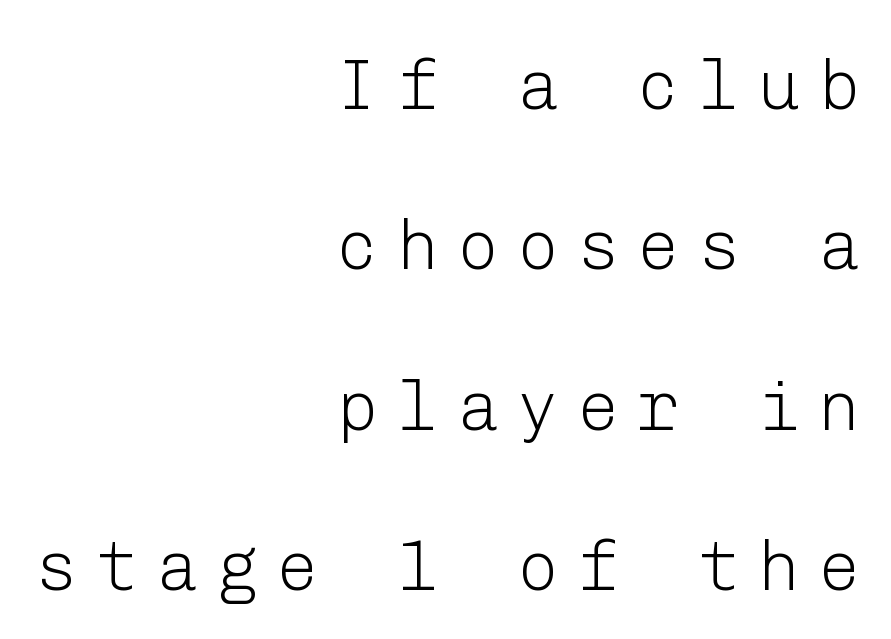
{"serif": "no", "italic": "no", "bold": "no", "weight": "light", "width": "normal", "stroke_contrast": "low", "x_height": "medium", "underline": "no", "align": "right", "line_spacing": "loose", "line_spacing_ratio": 2.29, "letter_spacing": "wide", "letter_spacing_em": 0.26, "glyph_px": 70}
